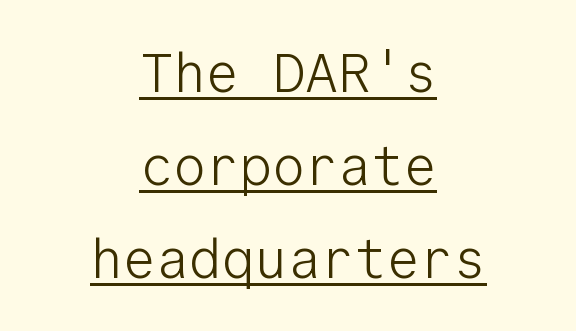
Q: Is the text bold? A: No.
Q: Is the text italic (slanted)? A: No, it is upright.
Q: Is the typeface a serif or a sans-serif typeface? A: Sans-serif.
Q: Is the text underlined? A: Yes.
Q: How is the paragraph aligned? A: Centered.
Q: Is the spacing between letters normal or unusually wide? A: Normal.
Q: Is the spacing between lines tight, normal or loose? A: Normal.
Q: Width (condensed, normal, or wide)? A: Normal.
Q: Stroke contrast? A: Low.
Q: x-height? A: Medium.
Q: Monospaced? A: Yes.
